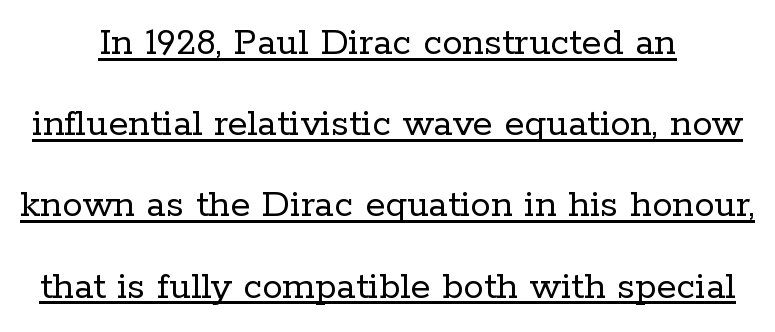
Spacing verdict: proportional, widths tailored to each character. Underlined type. Vertically, the passage feels expansive, rows floating well apart. Typographically, this falls in the serif category. In terms of posture, this sample is upright.
